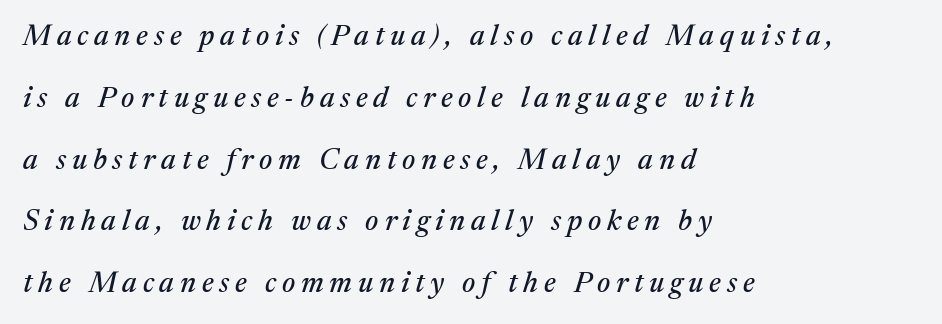
The image shows 29 px serif type, italic (leaning right); set left-aligned, loose line spacing (2.13x), unusually wide letter spacing (+0.2 em), not underlined; medium stroke contrast and a medium x-height.
